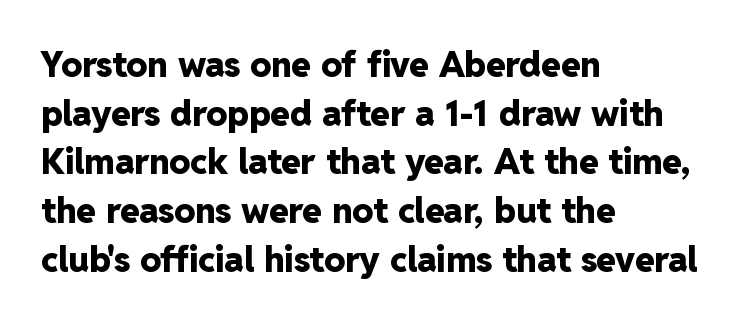
Q: Is the text bold? A: Yes.
Q: Is the text italic (slanted)? A: No, it is upright.
Q: Is the typeface a serif or a sans-serif typeface? A: Sans-serif.
Q: Is the text underlined? A: No.
Q: How is the paragraph aligned? A: Left-aligned.
Q: Is the spacing between letters normal or unusually wide? A: Normal.
Q: Is the spacing between lines tight, normal or loose? A: Normal.
Q: Width (condensed, normal, or wide)? A: Normal.
Q: Stroke contrast? A: Low.
Q: x-height? A: Medium.
Q: Monospaced? A: No.
